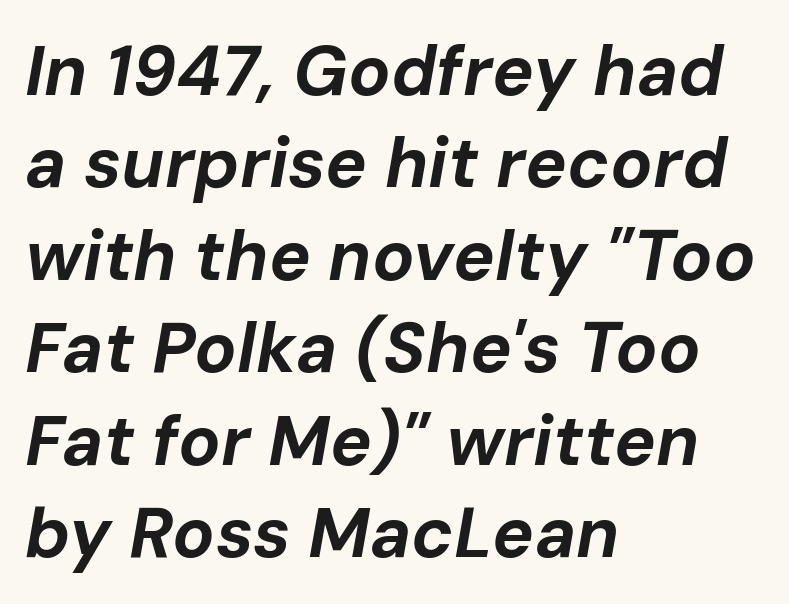
{"italic": "yes", "lean": "right", "slant_degrees": 10, "bold": "yes", "weight": "bold", "width": "normal", "stroke_contrast": "low", "x_height": "medium", "monospaced": "no", "underline": "no", "align": "left", "line_spacing": "normal", "line_spacing_ratio": 1.32, "letter_spacing": "normal", "letter_spacing_em": 0.0, "glyph_px": 70}
